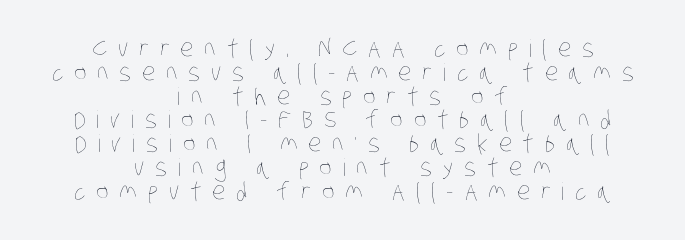
{"bold": "no", "underline": "no", "align": "center", "line_spacing": "tight", "line_spacing_ratio": 0.99, "letter_spacing": "wide", "letter_spacing_em": 0.45, "glyph_px": 24}
